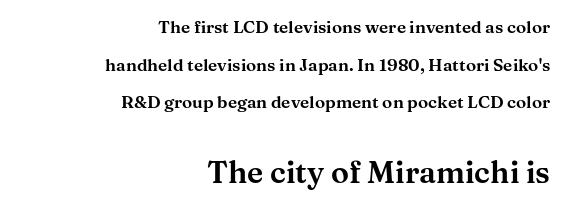
Descenders hang freely into open space. The axis of the letterforms is exactly vertical. The ragged edge is on the left, which tells us the setting is flush right. Horizontal bands of white between lines are thick stripes. Character widths vary here, with narrow letters taking less room than wide ones. What kind of face is this? One with serifs.
